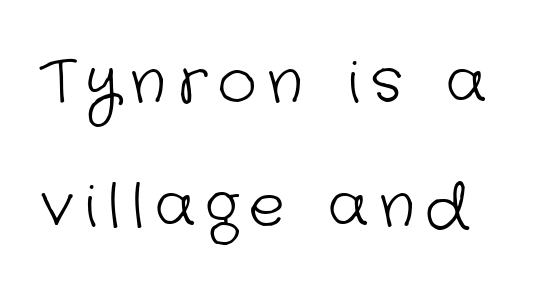
{"serif": "no", "bold": "no", "weight": "light", "width": "normal", "stroke_contrast": "low", "x_height": "medium", "monospaced": "no", "underline": "no", "line_spacing": "loose", "line_spacing_ratio": 2.07, "glyph_px": 60}
